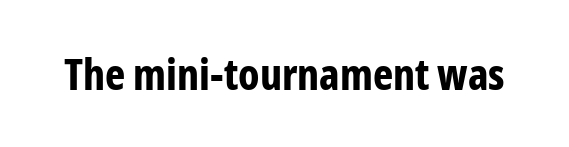
The image shows 43 px bold, condensed sans-serif type, upright; set normal letter spacing, not underlined; low stroke contrast and a medium x-height.
